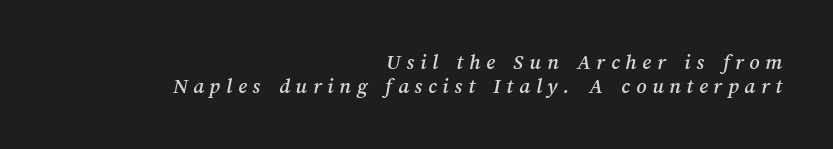
{"underline": "no", "align": "right", "line_spacing": "tight", "line_spacing_ratio": 1.07, "letter_spacing": "wide", "letter_spacing_em": 0.26, "glyph_px": 22}
